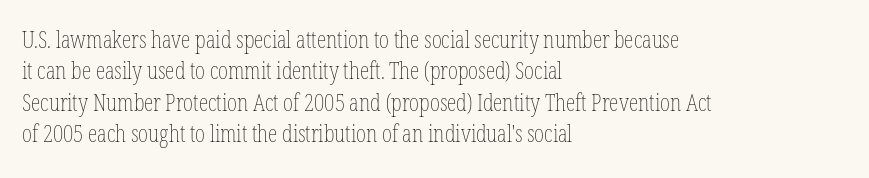
Q: Is the text bold? A: No.
Q: Is the text italic (slanted)? A: No, it is upright.
Q: Is the text underlined? A: No.
Q: How is the paragraph aligned? A: Left-aligned.
Q: Is the spacing between letters normal or unusually wide? A: Normal.
Q: Is the spacing between lines tight, normal or loose? A: Normal.
